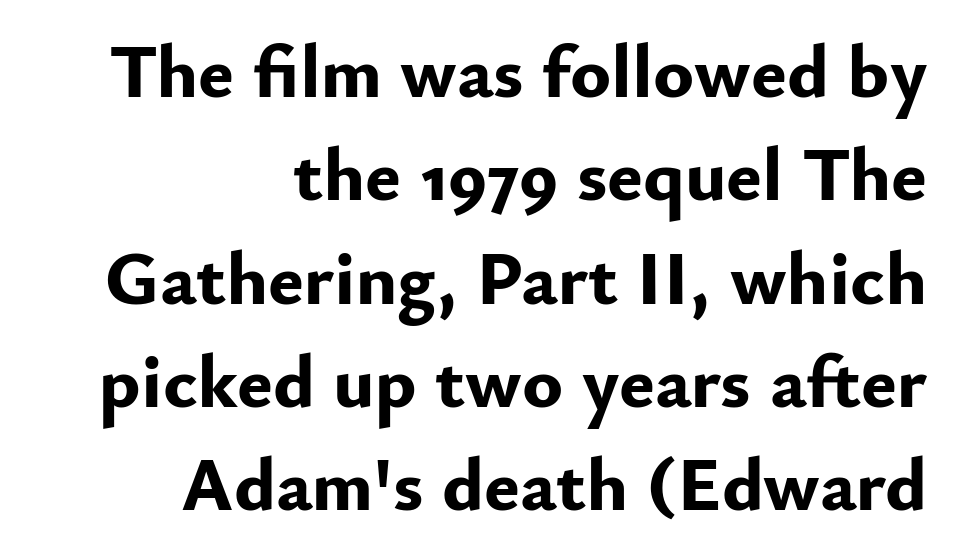
The image shows 76 px bold sans-serif type, upright; set right-aligned, normal line spacing (1.36x), normal letter spacing, not underlined; low stroke contrast and a small x-height.
